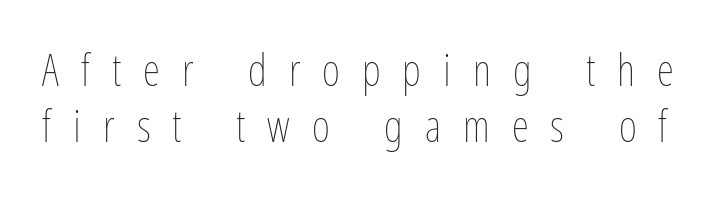
{"italic": "no", "bold": "no", "weight": "thin", "width": "condensed", "stroke_contrast": "low", "x_height": "medium", "monospaced": "no", "underline": "no", "line_spacing": "normal", "line_spacing_ratio": 1.27, "letter_spacing": "wide", "letter_spacing_em": 0.5, "glyph_px": 44}
